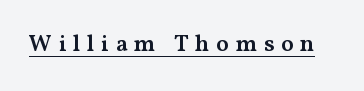
The image shows 23 px text type, upright; set unusually wide letter spacing (+0.29 em), underlined.
